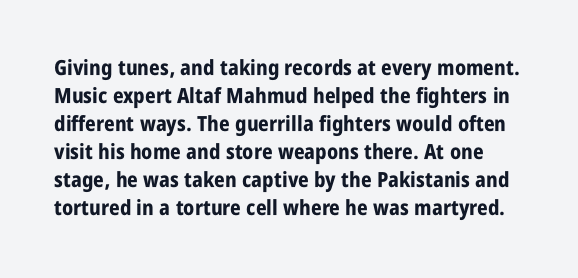
Q: Is the text bold? A: Yes.
Q: Is the text italic (slanted)? A: No, it is upright.
Q: Is the text underlined? A: No.
Q: Is the spacing between letters normal or unusually wide? A: Normal.
Q: Is the spacing between lines tight, normal or loose? A: Normal.
